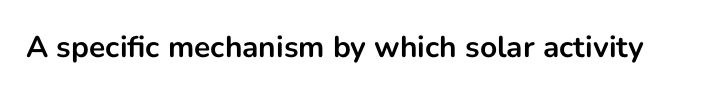
{"serif": "no", "italic": "no", "bold": "yes", "weight": "bold", "width": "normal", "stroke_contrast": "low", "x_height": "medium", "monospaced": "no", "underline": "no", "letter_spacing": "normal", "letter_spacing_em": 0.0, "glyph_px": 30}
